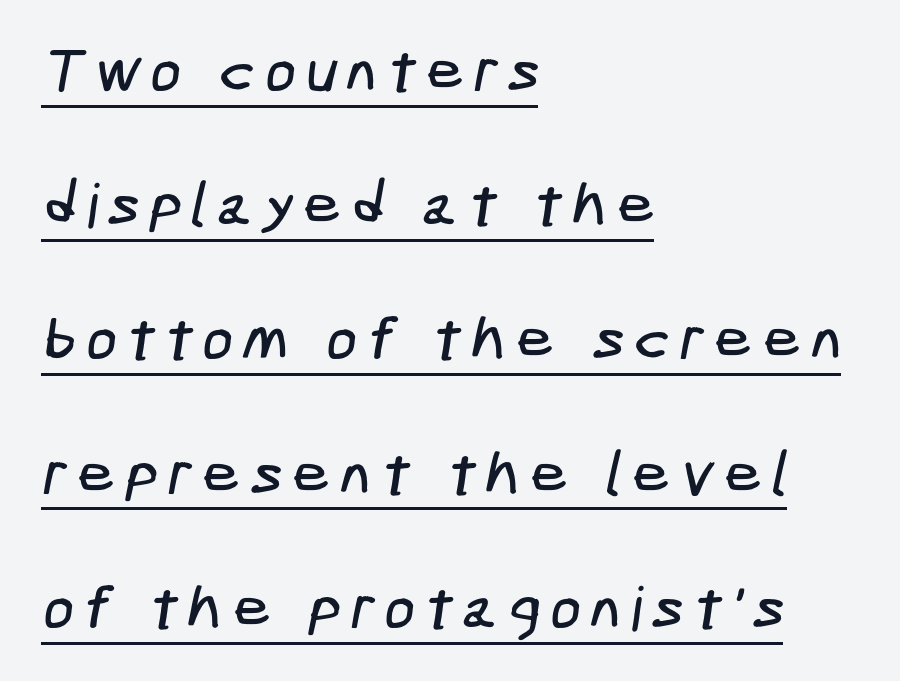
The lettering is marked with a stroke running underneath it. The paragraph has a hard left edge and a soft right edge. No feet cap the strokes, marking this as sans-serif type. Airy leading.
